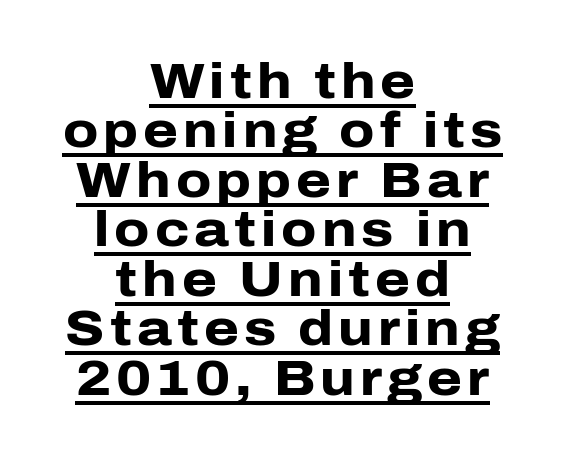
{"serif": "no", "italic": "no", "bold": "yes", "weight": "heavy", "width": "normal", "stroke_contrast": "low", "x_height": "medium", "monospaced": "no", "underline": "yes", "align": "center", "line_spacing": "tight", "line_spacing_ratio": 0.99, "glyph_px": 50}
